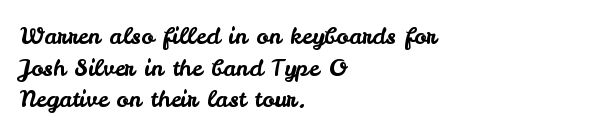
The letterforms sit shoulder to shoulder at normal distance. The paragraph has a hard left edge and a soft right edge. A clean baseline with only descenders dipping below it.
